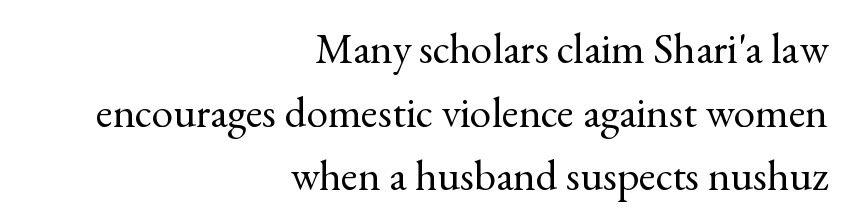
Q: Is the text bold? A: No.
Q: Is the text italic (slanted)? A: No, it is upright.
Q: Is the typeface a serif or a sans-serif typeface? A: Serif.
Q: Is the text underlined? A: No.
Q: How is the paragraph aligned? A: Right-aligned.
Q: Is the spacing between letters normal or unusually wide? A: Normal.
Q: Is the spacing between lines tight, normal or loose? A: Normal.
Q: Width (condensed, normal, or wide)? A: Normal.
Q: x-height? A: Small.
Q: Monospaced? A: No.
